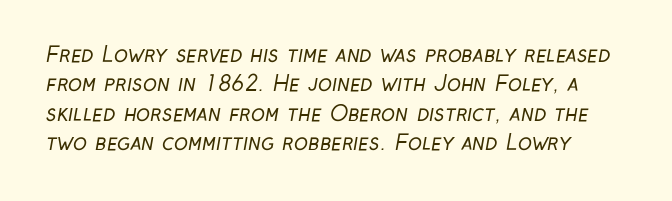
{"bold": "no", "underline": "no", "line_spacing": "normal", "line_spacing_ratio": 1.4, "letter_spacing": "normal", "letter_spacing_em": 0.0, "glyph_px": 21}
